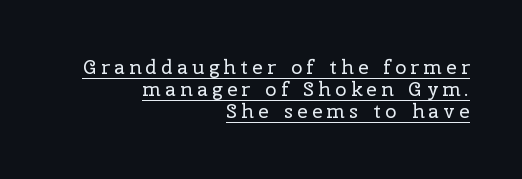
{"italic": "no", "bold": "no", "underline": "yes", "align": "right", "line_spacing": "tight", "line_spacing_ratio": 1.11, "letter_spacing": "wide", "letter_spacing_em": 0.23, "glyph_px": 20}
